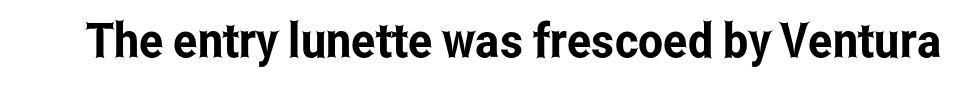
Q: Is the text italic (slanted)? A: No, it is upright.
Q: Is the typeface a serif or a sans-serif typeface? A: Sans-serif.
Q: Is the text underlined? A: No.
Q: Is the spacing between letters normal or unusually wide? A: Normal.
Q: Width (condensed, normal, or wide)? A: Condensed.
Q: Stroke contrast? A: Low.
Q: x-height? A: Medium.
Q: Monospaced? A: No.
